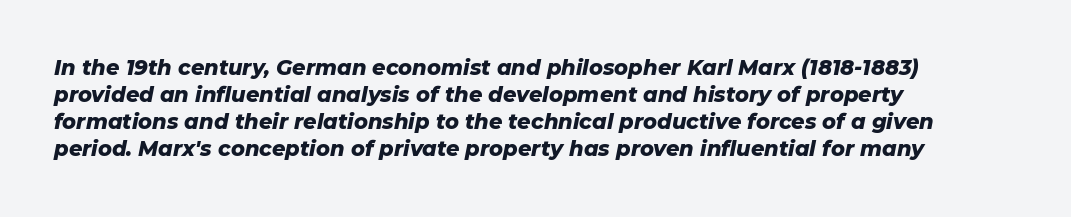
Vertical spacing — default. The typesetter chose a ragged-right arrangement here. Look at the stroke-to-counter ratio: heavy, a bold. A typesetter would call this zero additional tracking. The strip under each line holds only bare page.
